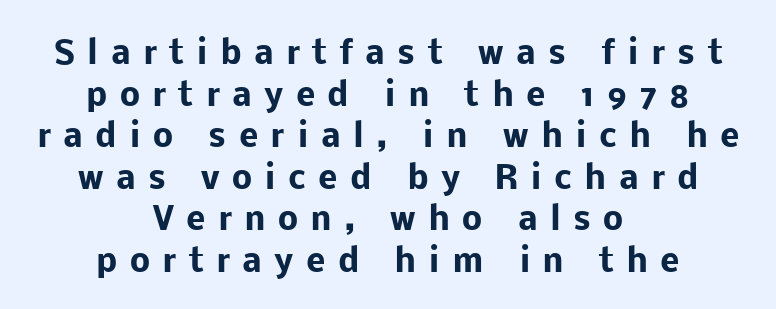
Q: Is the text bold? A: Yes.
Q: Is the text italic (slanted)? A: No, it is upright.
Q: Is the typeface a serif or a sans-serif typeface? A: Sans-serif.
Q: Is the text underlined? A: No.
Q: How is the paragraph aligned? A: Centered.
Q: Is the spacing between letters normal or unusually wide? A: Unusually wide.
Q: Is the spacing between lines tight, normal or loose? A: Normal.
Q: Width (condensed, normal, or wide)? A: Normal.
Q: Stroke contrast? A: Low.
Q: x-height? A: Medium.
Q: Monospaced? A: No.
